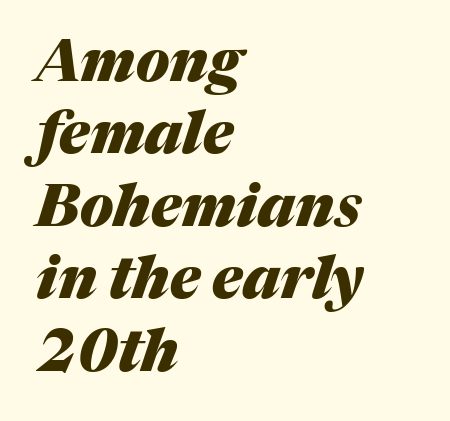
Q: Is the text bold? A: Yes.
Q: Is the text italic (slanted)? A: Yes, it leans right by about 17 degrees.
Q: Is the text underlined? A: No.
Q: How is the paragraph aligned? A: Left-aligned.
Q: Is the spacing between letters normal or unusually wide? A: Normal.
Q: Is the spacing between lines tight, normal or loose? A: Normal.
Q: Width (condensed, normal, or wide)? A: Normal.
Q: Stroke contrast? A: Medium.
Q: x-height? A: Medium.
Q: Monospaced? A: No.
